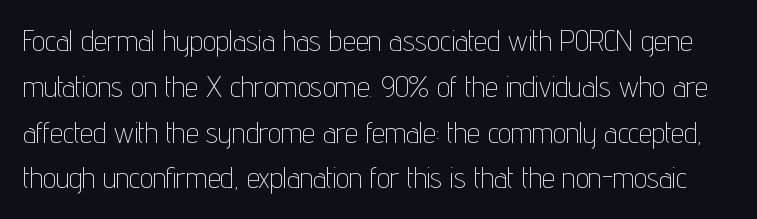
Q: Is the text bold? A: No.
Q: Is the text italic (slanted)? A: No, it is upright.
Q: Is the typeface a serif or a sans-serif typeface? A: Sans-serif.
Q: Is the text underlined? A: No.
Q: Is the spacing between letters normal or unusually wide? A: Normal.
Q: Is the spacing between lines tight, normal or loose? A: Normal.
Q: Width (condensed, normal, or wide)? A: Condensed.
Q: Stroke contrast? A: Low.
Q: x-height? A: Medium.
Q: Monospaced? A: No.
